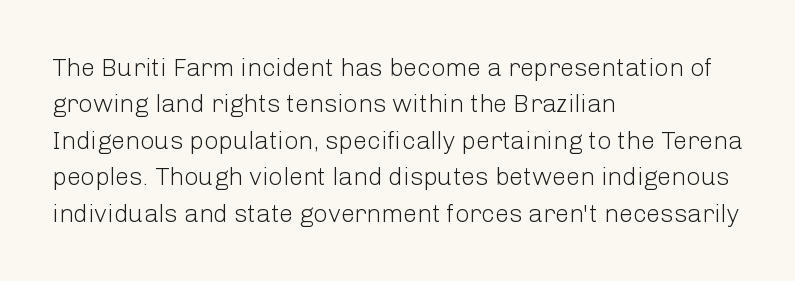
In terms of posture, this sample is upright. The passage shown has conventional tracking throughout. The zone under the glyphs is completely vacant. The lines are quadded left. These glyphs show unthickened strokes, regular width or finer. Rows of type keep a routine distance in the vertical direction.
